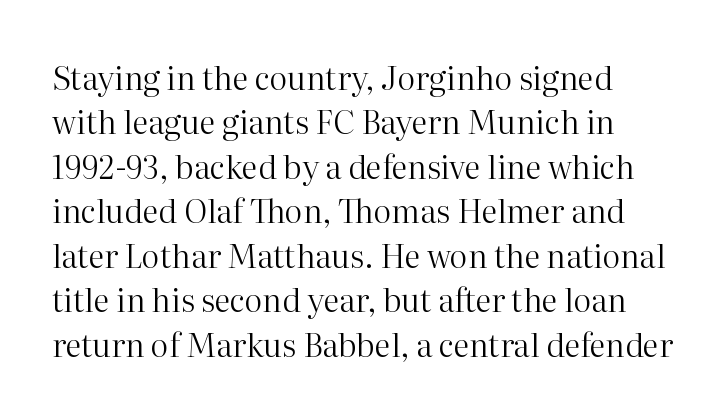
{"serif": "yes", "italic": "no", "bold": "no", "weight": "regular", "width": "normal", "stroke_contrast": "high", "x_height": "medium", "monospaced": "no", "underline": "no", "line_spacing": "normal", "line_spacing_ratio": 1.39, "letter_spacing": "normal", "letter_spacing_em": 0.0, "glyph_px": 32}
